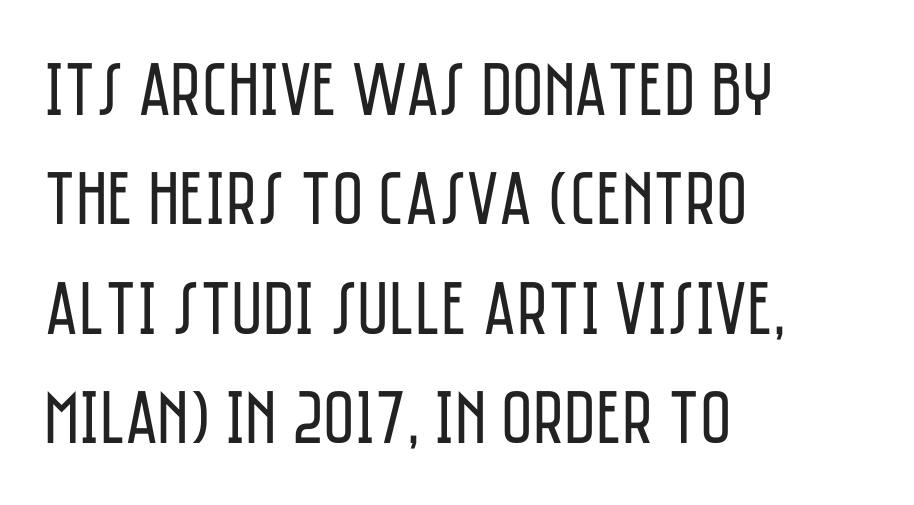
Q: Is the text bold? A: No.
Q: Is the text italic (slanted)? A: No, it is upright.
Q: Is the typeface a serif or a sans-serif typeface? A: Sans-serif.
Q: Is the text underlined? A: No.
Q: How is the paragraph aligned? A: Left-aligned.
Q: Is the spacing between letters normal or unusually wide? A: Normal.
Q: Is the spacing between lines tight, normal or loose? A: Normal.
Q: Width (condensed, normal, or wide)? A: Condensed.
Q: Stroke contrast? A: Low.
Q: x-height? A: Large.
Q: Monospaced? A: No.
